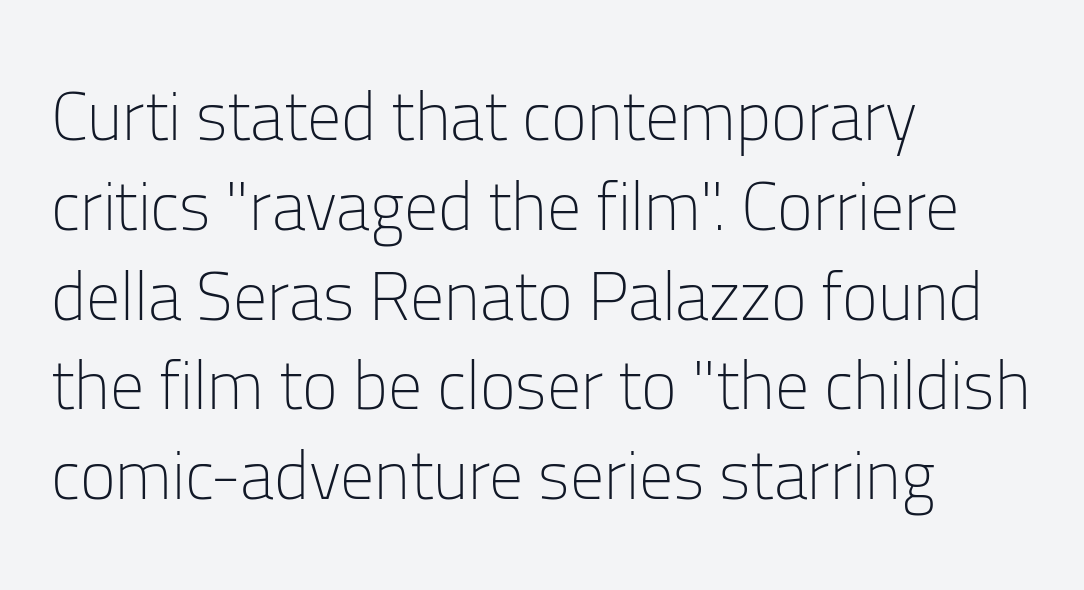
The image shows 68 px light sans-serif type, upright; set left-aligned, normal line spacing (1.32x), normal letter spacing, not underlined; low stroke contrast and a medium x-height.
